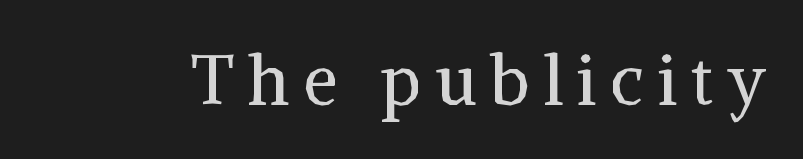
Glance below the letters and you will spot only blank space. Counters stay open thanks to moderate or lighter strokes. I'd call this a serif setting — the letters wear small feet. Between one letter and the next there's a generous, obvious gap.
